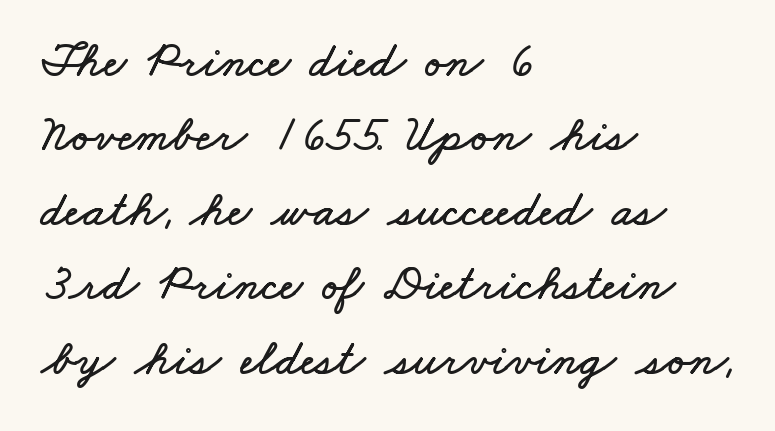
The image shows 50 px wide type; set left-aligned, normal line spacing (1.49x), normal letter spacing, not underlined; low stroke contrast and a small x-height.
